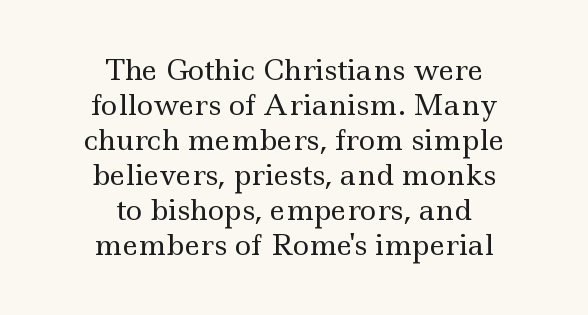
Q: Is the text bold? A: No.
Q: Is the text italic (slanted)? A: No, it is upright.
Q: Is the typeface a serif or a sans-serif typeface? A: Serif.
Q: Is the text underlined? A: No.
Q: How is the paragraph aligned? A: Centered.
Q: Is the spacing between letters normal or unusually wide? A: Normal.
Q: Is the spacing between lines tight, normal or loose? A: Normal.
Q: Width (condensed, normal, or wide)? A: Wide.
Q: x-height? A: Small.
Q: Monospaced? A: No.
